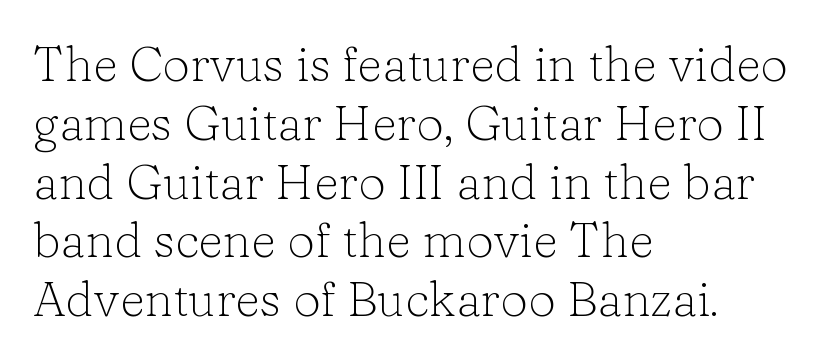
Q: Is the text bold? A: No.
Q: Is the text italic (slanted)? A: No, it is upright.
Q: Is the typeface a serif or a sans-serif typeface? A: Serif.
Q: Is the text underlined? A: No.
Q: How is the paragraph aligned? A: Left-aligned.
Q: Is the spacing between letters normal or unusually wide? A: Normal.
Q: Width (condensed, normal, or wide)? A: Normal.
Q: Stroke contrast? A: Low.
Q: x-height? A: Medium.
Q: Monospaced? A: No.
